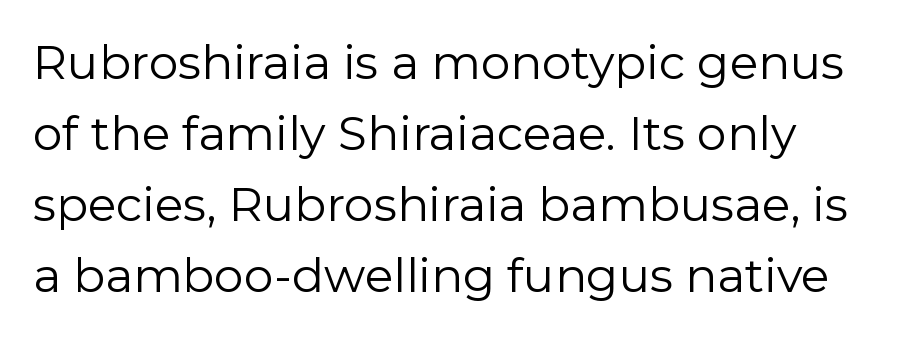
Q: Is the text bold? A: No.
Q: Is the text italic (slanted)? A: No, it is upright.
Q: Is the typeface a serif or a sans-serif typeface? A: Sans-serif.
Q: Is the text underlined? A: No.
Q: Is the spacing between letters normal or unusually wide? A: Normal.
Q: Is the spacing between lines tight, normal or loose? A: Normal.
Q: Width (condensed, normal, or wide)? A: Normal.
Q: Stroke contrast? A: Low.
Q: x-height? A: Medium.
Q: Monospaced? A: No.
